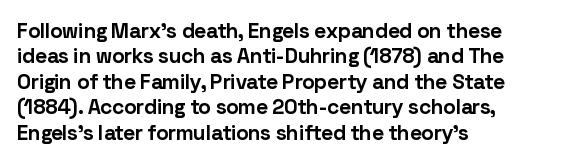
{"italic": "no", "bold": "yes", "underline": "no", "align": "left", "line_spacing_ratio": 1.21, "letter_spacing": "normal", "letter_spacing_em": 0.0, "glyph_px": 21}
